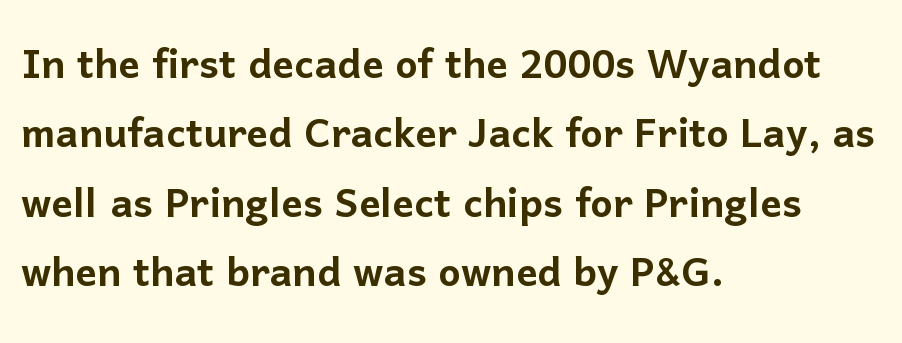
{"serif": "no", "italic": "no", "width": "normal", "stroke_contrast": "low", "x_height": "medium", "monospaced": "no", "underline": "no", "align": "left", "line_spacing": "normal", "line_spacing_ratio": 1.31, "letter_spacing": "normal", "letter_spacing_em": 0.0, "glyph_px": 53}
